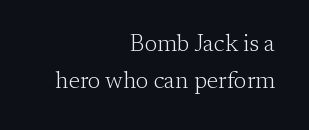
{"italic": "no", "bold": "no", "underline": "no", "align": "right", "line_spacing": "normal", "line_spacing_ratio": 1.63, "letter_spacing": "normal", "letter_spacing_em": 0.0, "glyph_px": 23}
